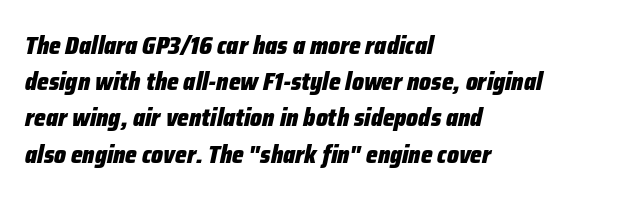
This sample keeps an unexceptional amount of space between lines. Glyph-to-glyph distance matches everyday printed text. The strokes are fattened all the way to bold. Designer's note — italics engaged. Just letters on the line, the space beneath them empty.
